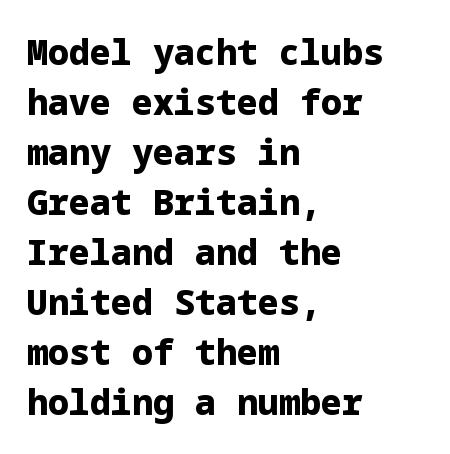
Q: Is the text bold? A: Yes.
Q: Is the text italic (slanted)? A: No, it is upright.
Q: Is the typeface a serif or a sans-serif typeface? A: Sans-serif.
Q: Is the text underlined? A: No.
Q: How is the paragraph aligned? A: Left-aligned.
Q: Is the spacing between letters normal or unusually wide? A: Normal.
Q: Is the spacing between lines tight, normal or loose? A: Normal.
Q: Width (condensed, normal, or wide)? A: Normal.
Q: Stroke contrast? A: Low.
Q: x-height? A: Medium.
